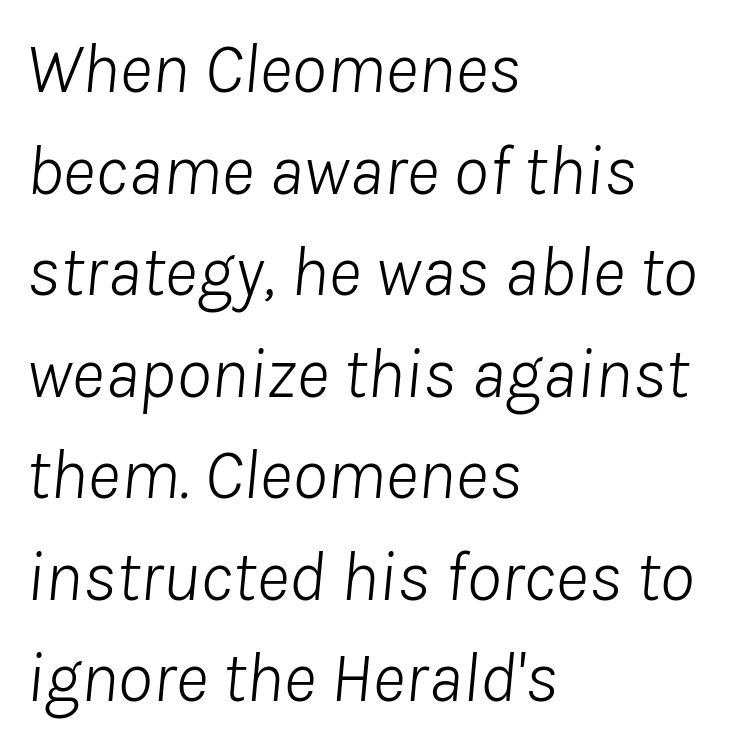
Vertical stems look standard width or narrower in stroke. Nobody touched the tracking dial on this one. The text carries the slant typical of an italic or oblique font. The rendering uses natural spacing where letterforms have individual widths. Caption: multi-line text, flush left, ragged right. The area under the type is left untouched.
